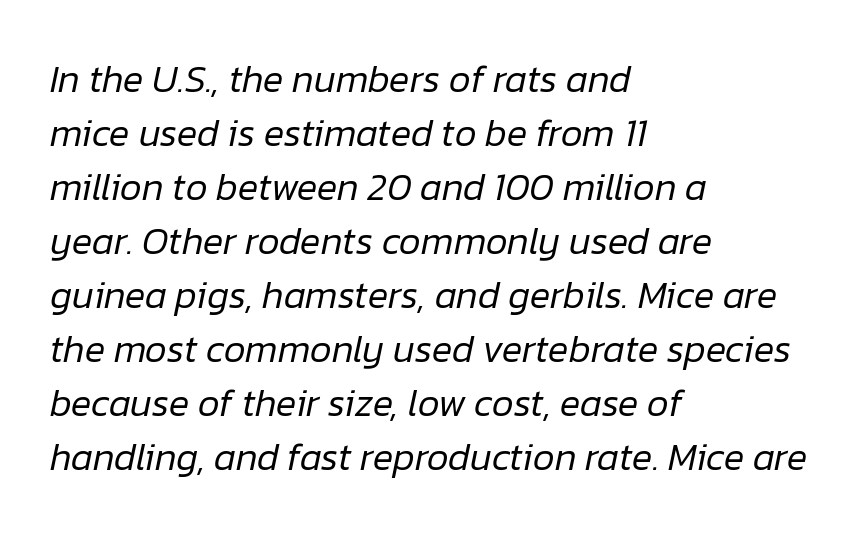
The image shows 38 px regular-weight type, italic (leaning right); set left-aligned, normal line spacing (1.42x), normal letter spacing, not underlined; low stroke contrast and a medium x-height.
